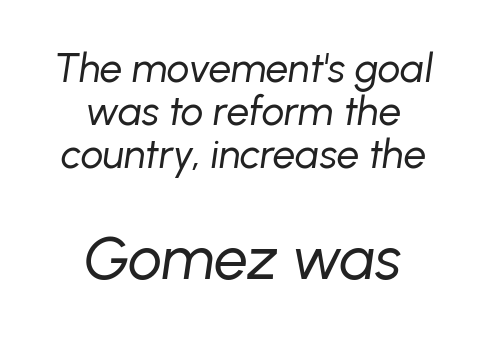
Q: Is the text bold? A: No.
Q: Is the text italic (slanted)? A: Yes, it leans right by about 8 degrees.
Q: Is the text underlined? A: No.
Q: How is the paragraph aligned? A: Centered.
Q: Is the spacing between letters normal or unusually wide? A: Normal.
Q: Is the spacing between lines tight, normal or loose? A: Tight.
Q: Which block of text is set in a larger size, the first (top) or the second (bottom)? A: The second (bottom) one.
Q: Width (condensed, normal, or wide)? A: Normal.
Q: Stroke contrast? A: Low.
Q: x-height? A: Medium.
Q: Monospaced? A: No.
